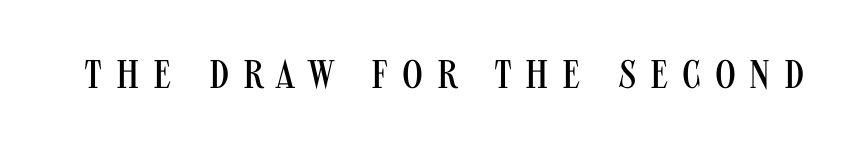
The image shows 40 px regular-weight, condensed sans-serif type, upright; set unusually wide letter spacing (+0.34 em), not underlined; medium stroke contrast and a large x-height.
